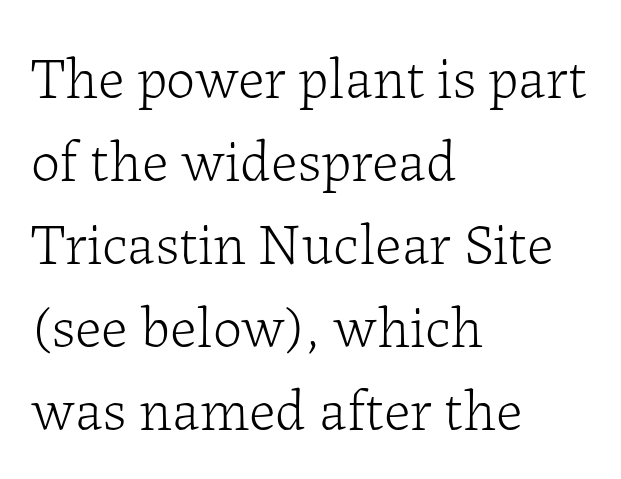
The image shows 58 px light serif type, upright; set left-aligned, normal line spacing (1.43x), normal letter spacing, not underlined; low stroke contrast and a medium x-height.
